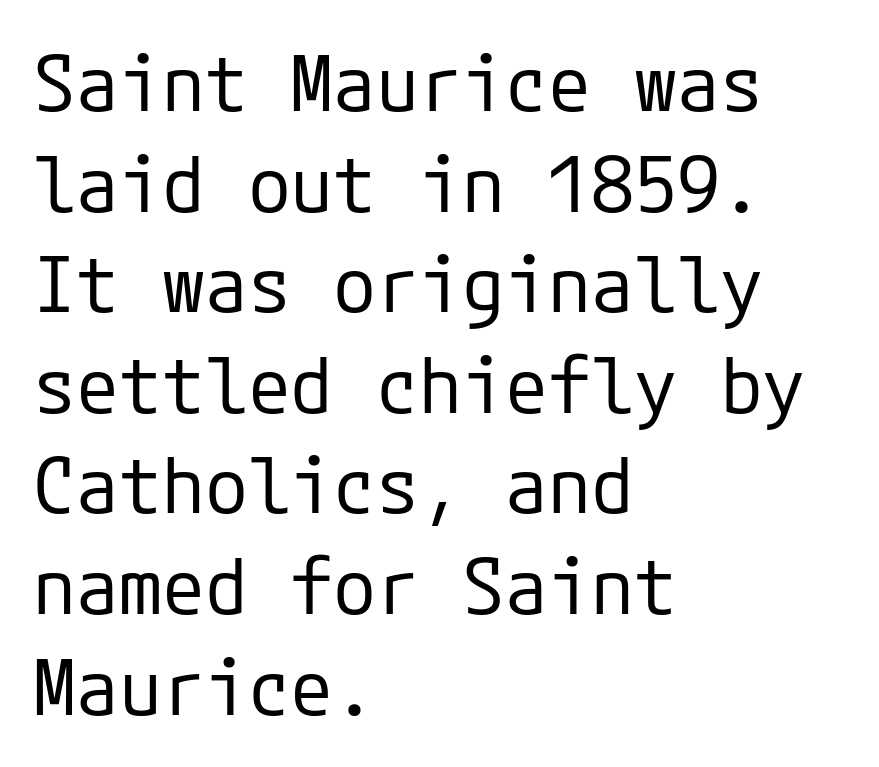
The face looks like a standard text weight, possibly lighter. Anything drawn beneath the words? Only blank space. The rendering anchors every line to the left-hand side. Compared with typical paragraphs, the rows here are spaced about the same. Each letter's strokes conclude bluntly, with no projecting serifs. Italic? Not at all — the glyphs are vertical.
